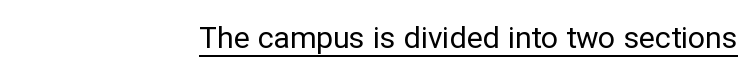
Q: Is the text bold? A: No.
Q: Is the text italic (slanted)? A: No, it is upright.
Q: Is the typeface a serif or a sans-serif typeface? A: Sans-serif.
Q: Is the text underlined? A: Yes.
Q: How is the paragraph aligned? A: Right-aligned.
Q: Is the spacing between letters normal or unusually wide? A: Normal.
Q: Width (condensed, normal, or wide)? A: Normal.
Q: Stroke contrast? A: Low.
Q: x-height? A: Medium.
Q: Monospaced? A: No.
